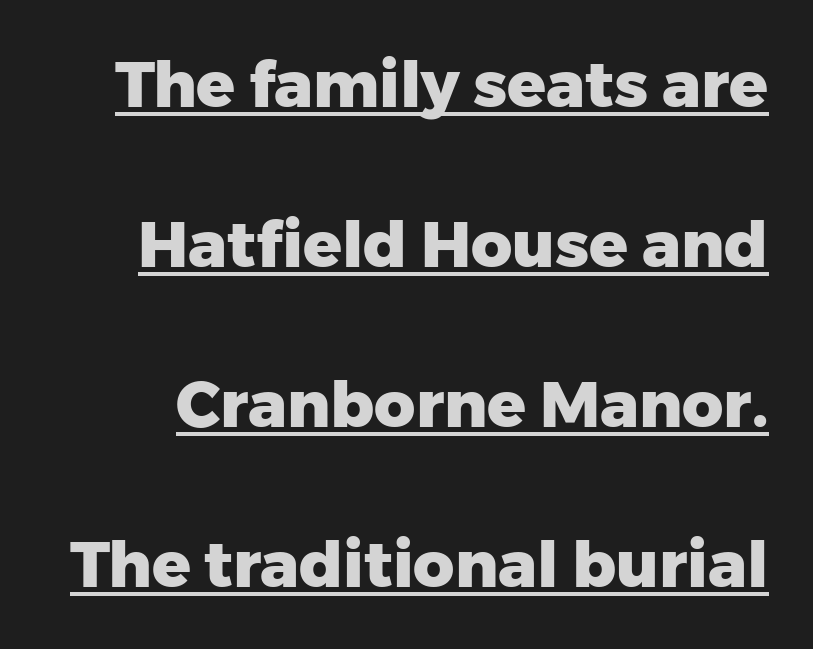
{"serif": "no", "italic": "no", "bold": "yes", "weight": "heavy", "width": "normal", "stroke_contrast": "low", "x_height": "medium", "monospaced": "no", "underline": "yes", "line_spacing": "loose", "line_spacing_ratio": 2.5, "letter_spacing": "normal", "letter_spacing_em": 0.0, "glyph_px": 64}
